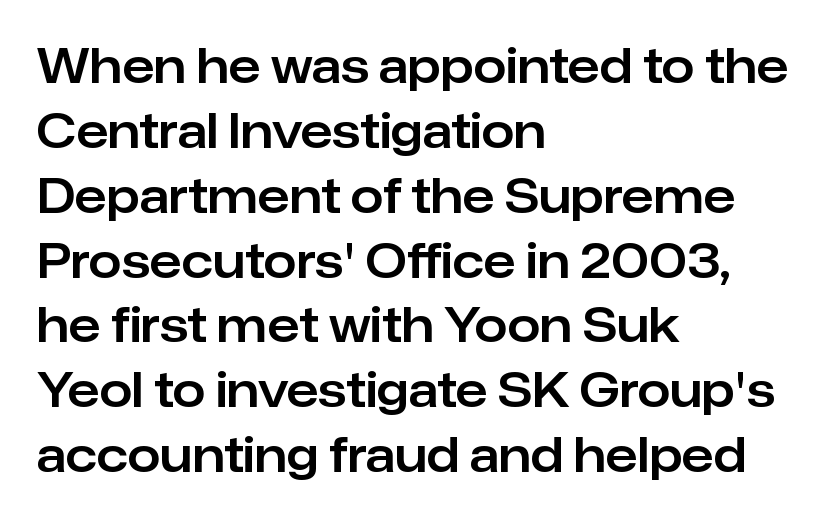
Q: Is the text italic (slanted)? A: No, it is upright.
Q: Is the typeface a serif or a sans-serif typeface? A: Sans-serif.
Q: Is the text underlined? A: No.
Q: How is the paragraph aligned? A: Left-aligned.
Q: Is the spacing between letters normal or unusually wide? A: Normal.
Q: Is the spacing between lines tight, normal or loose? A: Normal.
Q: Width (condensed, normal, or wide)? A: Normal.
Q: Stroke contrast? A: Low.
Q: x-height? A: Medium.
Q: Monospaced? A: No.
